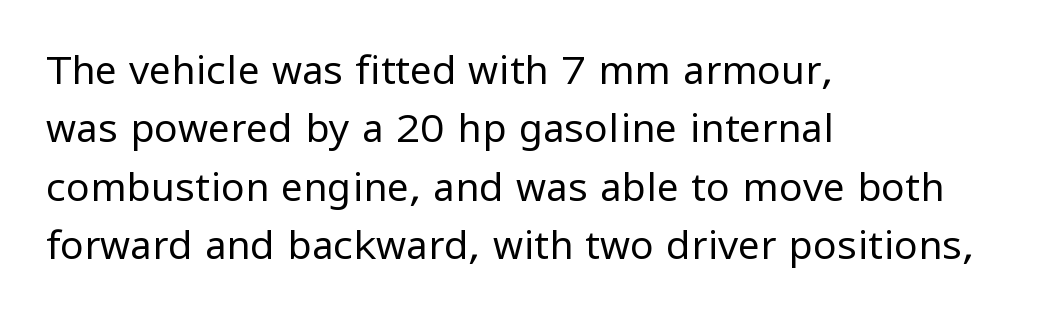
{"serif": "no", "italic": "no", "bold": "no", "weight": "regular", "width": "normal", "stroke_contrast": "low", "x_height": "medium", "monospaced": "no", "underline": "no", "align": "left", "line_spacing": "normal", "line_spacing_ratio": 1.5, "letter_spacing": "normal", "letter_spacing_em": 0.0, "glyph_px": 39}
